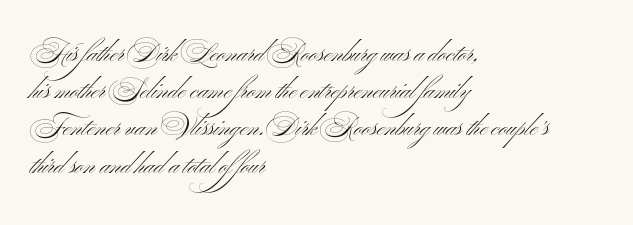
The rendering anchors every line to the left-hand side. A clean baseline with only descenders dipping below it. No chunkiness to these letters — they're not bold. Leading matches the norm, producing a regular column. Nobody touched the tracking dial on this one.
